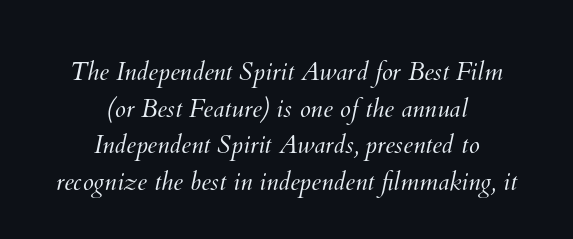
Students, note that the glyphs here touch the page at normal intervals. One glance says typical: line gaps are just what's usual. The specimen omits any rule beneath the text block's lines. Visually the block forms a symmetrical silhouette, jagged on both flanks.
